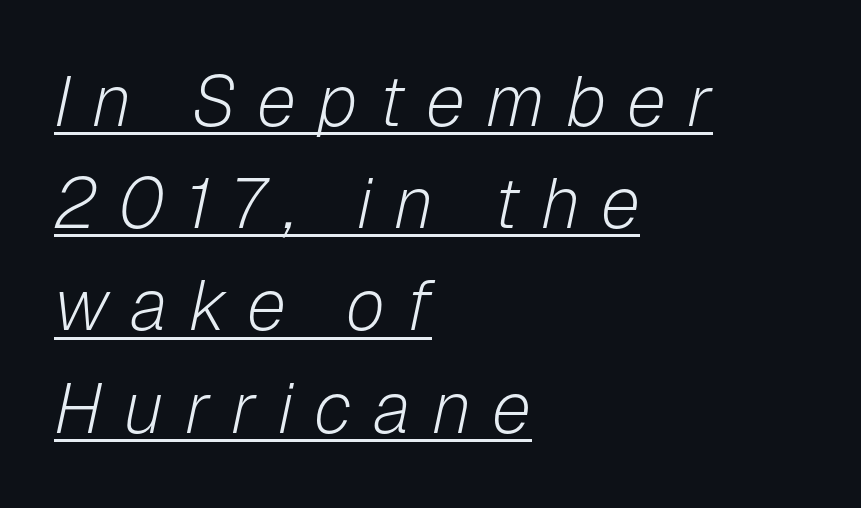
The image shows 71 px light type, italic (leaning right); set left-aligned, normal line spacing (1.44x), unusually wide letter spacing (+0.3 em), underlined; low stroke contrast and a medium x-height.
